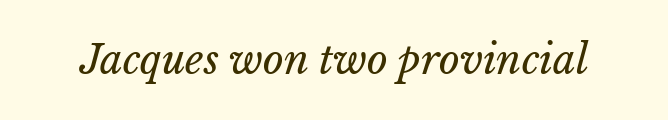
The image shows 40 px regular-weight type, italic (leaning right); set normal letter spacing, not underlined; low stroke contrast and a medium x-height.
